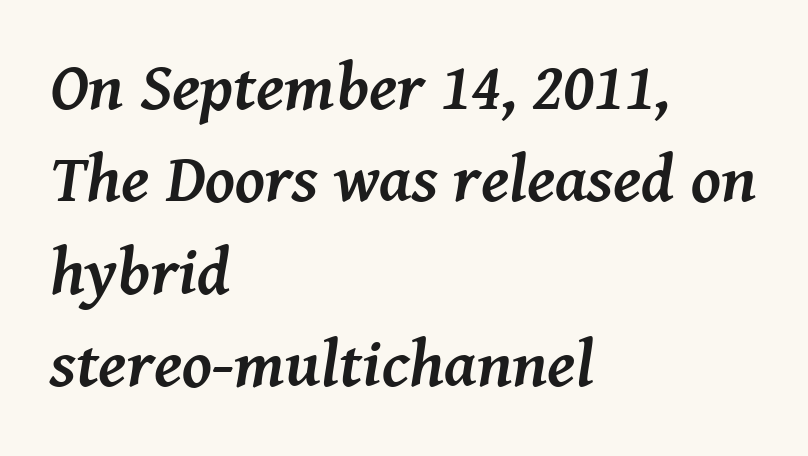
Check where the strokes stop: tiny serifs finish them off. This rendering leaves character spacing at its baseline value. The vertical gap from one line to the next is medium. The glyphs are unaccompanied by any horizontal stroke below them. Quick note: italic.
